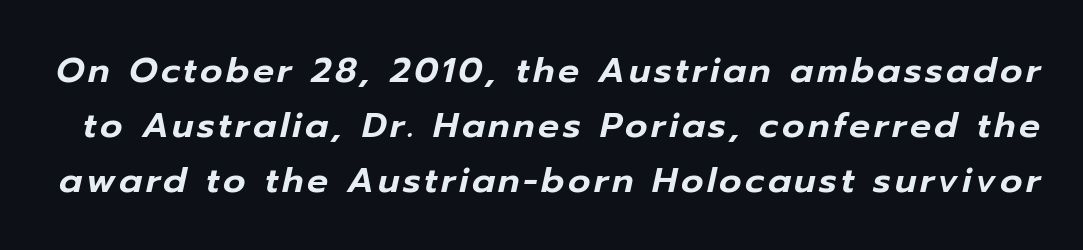
{"italic": "yes", "lean": "right", "slant_degrees": 12, "width": "normal", "stroke_contrast": "low", "x_height": "medium", "monospaced": "no", "underline": "no", "line_spacing": "normal", "line_spacing_ratio": 1.57, "glyph_px": 35}
